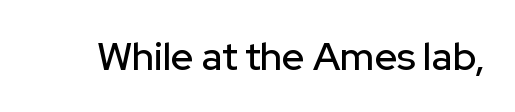
The image shows 39 px sans-serif type, upright; set normal letter spacing, not underlined; low stroke contrast and a medium x-height.
